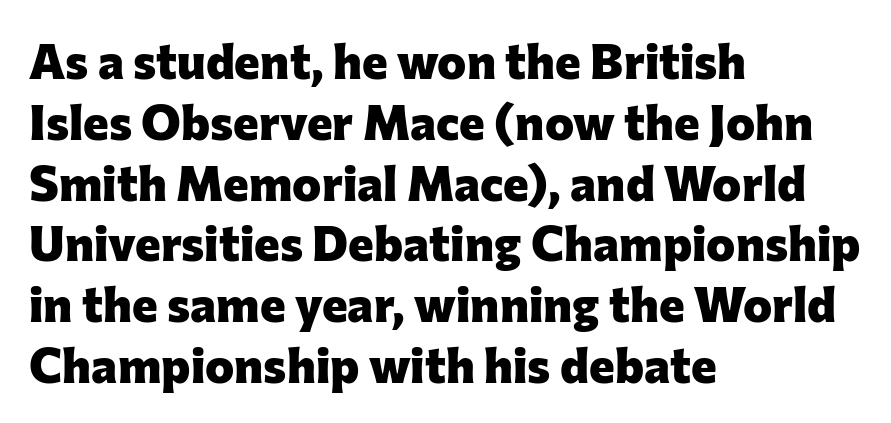
Do the characters align in a grid? No, the font is proportional. Thick stems and heavy bowls — unmistakably bold. This sample uses a sans-serif face. Compared with typical body copy, the letter spacing here is the same. Decoration check: the copy has no underline. Notice how the stems are strictly vertical — no italics here.
